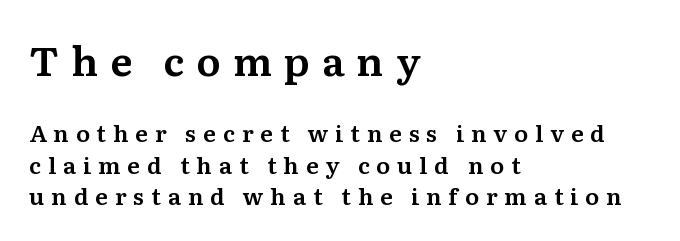
Q: Is the text italic (slanted)? A: No, it is upright.
Q: Is the typeface a serif or a sans-serif typeface? A: Serif.
Q: Is the text underlined? A: No.
Q: How is the paragraph aligned? A: Left-aligned.
Q: Is the spacing between letters normal or unusually wide? A: Unusually wide.
Q: Is the spacing between lines tight, normal or loose? A: Normal.
Q: Which block of text is set in a larger size, the first (top) or the second (bottom)? A: The first (top) one.
Q: Width (condensed, normal, or wide)? A: Normal.
Q: Stroke contrast? A: Medium.
Q: x-height? A: Medium.
Q: Monospaced? A: No.
